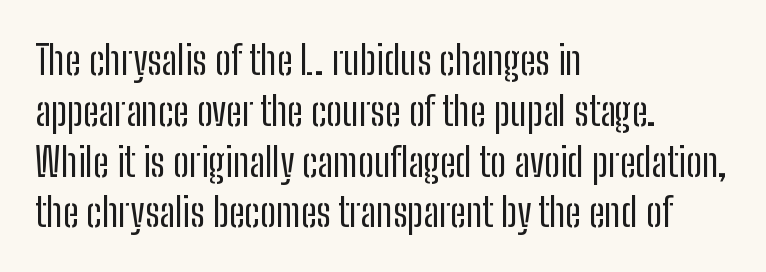
Serif or sans? Sans — the stroke terminals are bare. Letters rest on an invisible, unmarked baseline. These lines are rendered in a variable-pitch font. Caption: face not bold, strokes unweighted. Each new line begins a customary step beneath the previous one.
